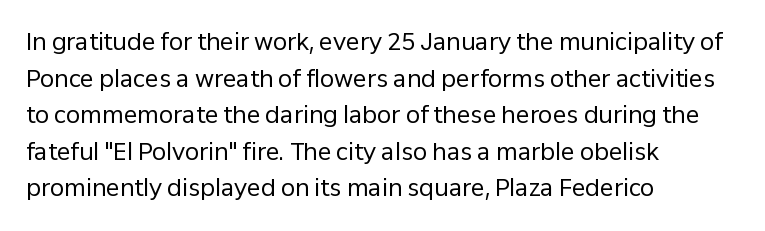
{"italic": "no", "bold": "no", "underline": "no", "align": "left", "line_spacing": "normal", "line_spacing_ratio": 1.59, "letter_spacing": "normal", "letter_spacing_em": 0.0, "glyph_px": 23}
